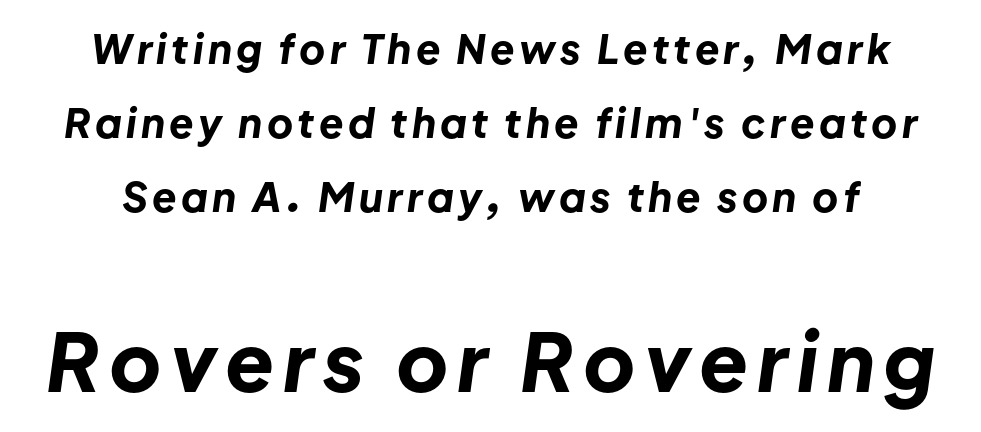
Q: Is the text bold? A: Yes.
Q: Is the text italic (slanted)? A: Yes, it leans right by about 8 degrees.
Q: Is the text underlined? A: No.
Q: Which block of text is set in a larger size, the first (top) or the second (bottom)? A: The second (bottom) one.
Q: Width (condensed, normal, or wide)? A: Normal.
Q: Stroke contrast? A: Low.
Q: x-height? A: Medium.
Q: Monospaced? A: No.
